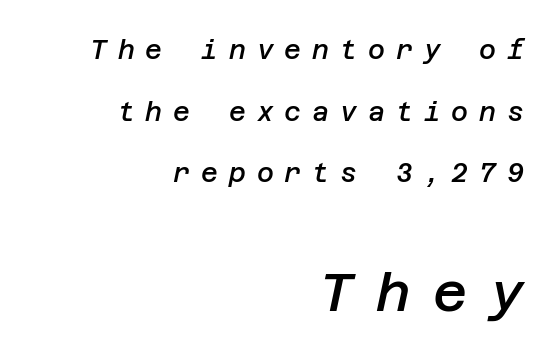
{"italic": "yes", "lean": "right", "slant_degrees": 12, "bold": "semi", "weight": "semibold", "width": "normal", "stroke_contrast": "low", "x_height": "large", "underline": "no", "align": "right", "line_spacing": "loose", "line_spacing_ratio": 2.37, "letter_spacing": "wide", "letter_spacing_em": 0.42, "larger_block": "second", "size_ratio": 2.04, "glyph_px": 53}
